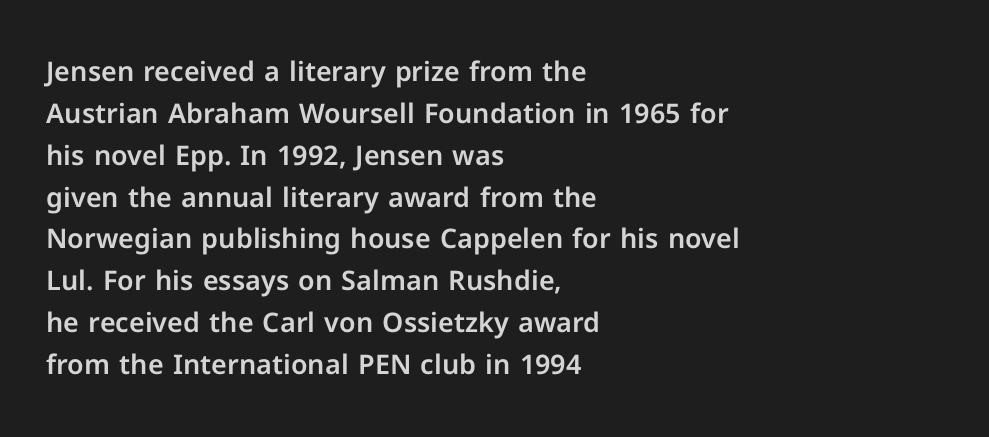
The image shows 27 px text type, upright; set left-aligned, normal line spacing (1.55x), normal letter spacing, not underlined.
